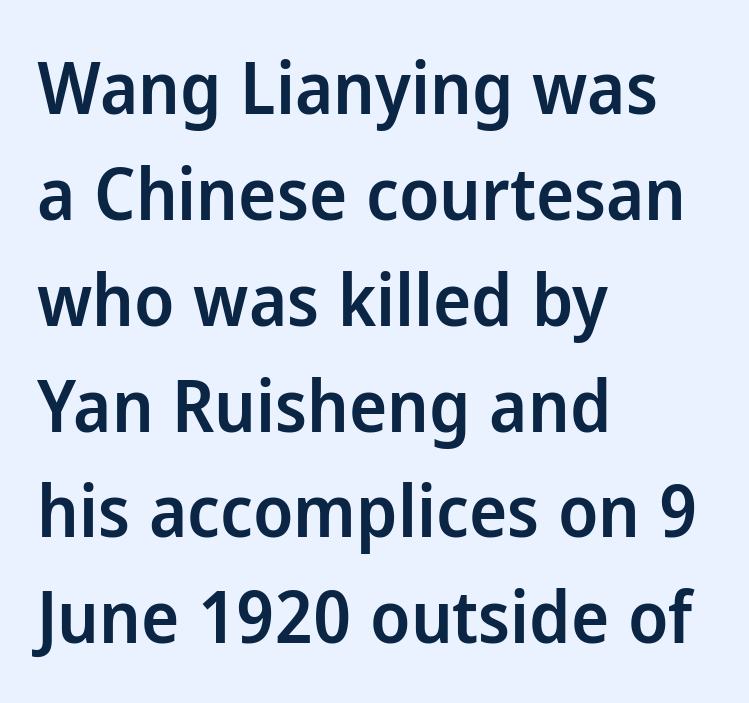
Q: Is the text bold? A: Semi-bold.
Q: Is the text italic (slanted)? A: No, it is upright.
Q: Is the typeface a serif or a sans-serif typeface? A: Sans-serif.
Q: Is the text underlined? A: No.
Q: How is the paragraph aligned? A: Left-aligned.
Q: Is the spacing between letters normal or unusually wide? A: Normal.
Q: Is the spacing between lines tight, normal or loose? A: Normal.
Q: Width (condensed, normal, or wide)? A: Normal.
Q: Stroke contrast? A: Low.
Q: x-height? A: Medium.
Q: Monospaced? A: No.
